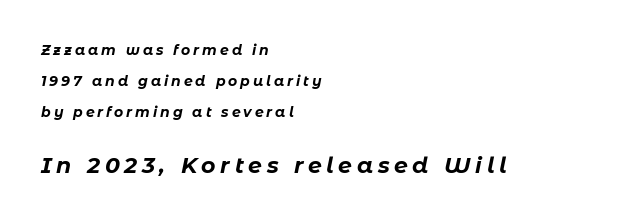
The image shows 22 px bold type, italic (leaning right); set left-aligned, loose line spacing (2.21x), unusually wide letter spacing (+0.21 em), not underlined; the second (bottom) block is 1.57x larger.
